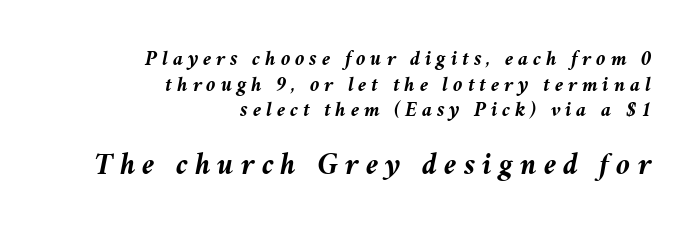
The font's italic variant was chosen for this text. The specimen omits any rule beneath the text block's lines. The glyphs have the mass of a bold cut. You could not count columns in this text — the font is proportionally spaced. The rendering anchors every line to the right-hand side.
